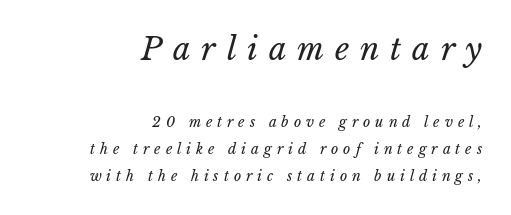
{"bold": "no", "weight": "regular", "width": "normal", "stroke_contrast": "low", "x_height": "medium", "monospaced": "no", "underline": "no", "align": "right", "line_spacing": "loose", "line_spacing_ratio": 1.92, "letter_spacing": "wide", "letter_spacing_em": 0.35, "larger_block": "first", "size_ratio": 2.21, "glyph_px": 31}
